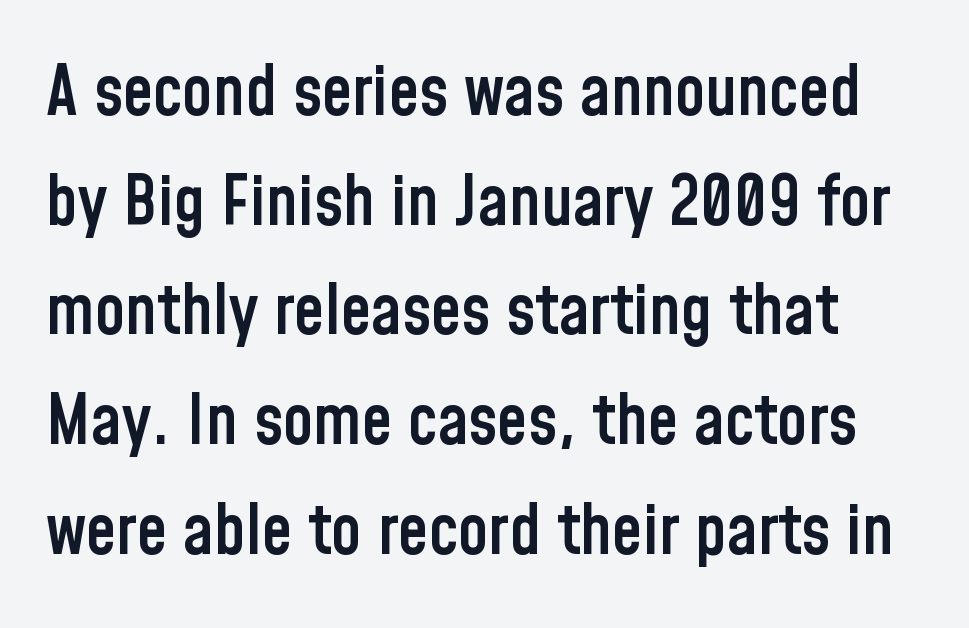
Q: Is the text bold? A: Semi-bold.
Q: Is the text italic (slanted)? A: No, it is upright.
Q: Is the typeface a serif or a sans-serif typeface? A: Sans-serif.
Q: Is the text underlined? A: No.
Q: Is the spacing between letters normal or unusually wide? A: Normal.
Q: Is the spacing between lines tight, normal or loose? A: Normal.
Q: Width (condensed, normal, or wide)? A: Condensed.
Q: Stroke contrast? A: Low.
Q: x-height? A: Medium.
Q: Monospaced? A: No.
